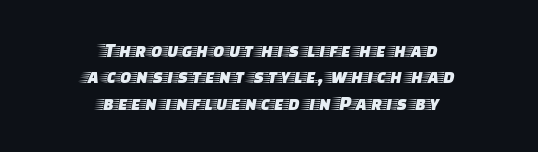
{"underline": "no", "align": "center", "line_spacing": "normal", "line_spacing_ratio": 1.26, "letter_spacing": "normal", "letter_spacing_em": 0.0, "glyph_px": 21}
